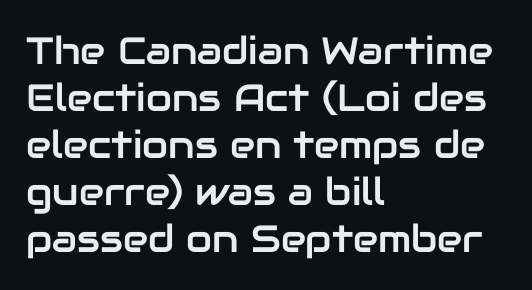
{"serif": "no", "italic": "no", "width": "normal", "stroke_contrast": "low", "x_height": "medium", "monospaced": "no", "underline": "no", "align": "left", "line_spacing_ratio": 1.24, "letter_spacing": "normal", "letter_spacing_em": 0.0, "glyph_px": 38}
